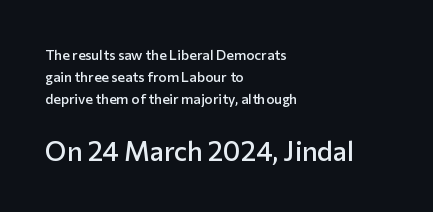
{"italic": "no", "bold": "semi", "underline": "no", "align": "left", "line_spacing": "normal", "line_spacing_ratio": 1.58, "letter_spacing": "normal", "letter_spacing_em": 0.0, "larger_block": "second", "size_ratio": 1.93, "glyph_px": 27}
